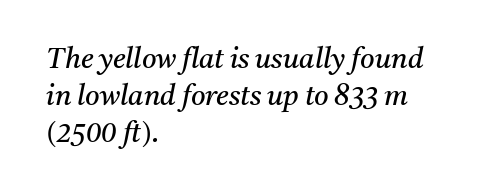
{"serif": "yes", "italic": "yes", "lean": "right", "slant_degrees": 11, "bold": "no", "weight": "regular", "width": "normal", "stroke_contrast": "medium", "x_height": "medium", "monospaced": "no", "underline": "no", "align": "left", "line_spacing": "normal", "line_spacing_ratio": 1.32, "letter_spacing": "normal", "letter_spacing_em": 0.0, "glyph_px": 28}
